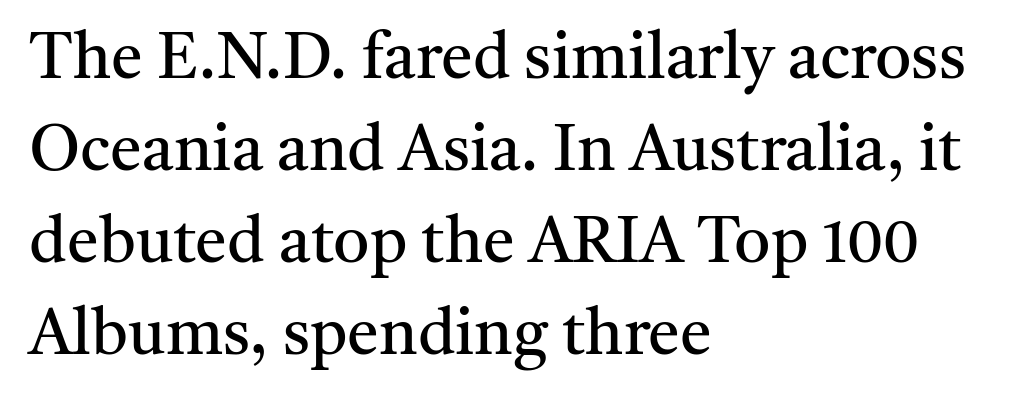
Q: Is the text bold? A: No.
Q: Is the text italic (slanted)? A: No, it is upright.
Q: Is the typeface a serif or a sans-serif typeface? A: Serif.
Q: Is the text underlined? A: No.
Q: How is the paragraph aligned? A: Left-aligned.
Q: Is the spacing between letters normal or unusually wide? A: Normal.
Q: Is the spacing between lines tight, normal or loose? A: Normal.
Q: Width (condensed, normal, or wide)? A: Normal.
Q: Stroke contrast? A: Medium.
Q: x-height? A: Medium.
Q: Monospaced? A: No.
